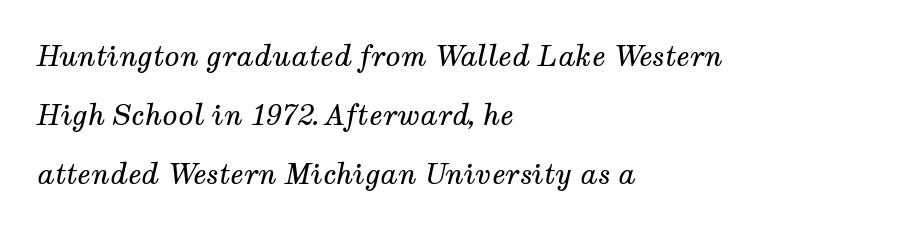
The image shows 28 px regular-weight serif type, italic (leaning right); set left-aligned, loose line spacing (2.11x), normal letter spacing, not underlined; medium stroke contrast and a medium x-height.
